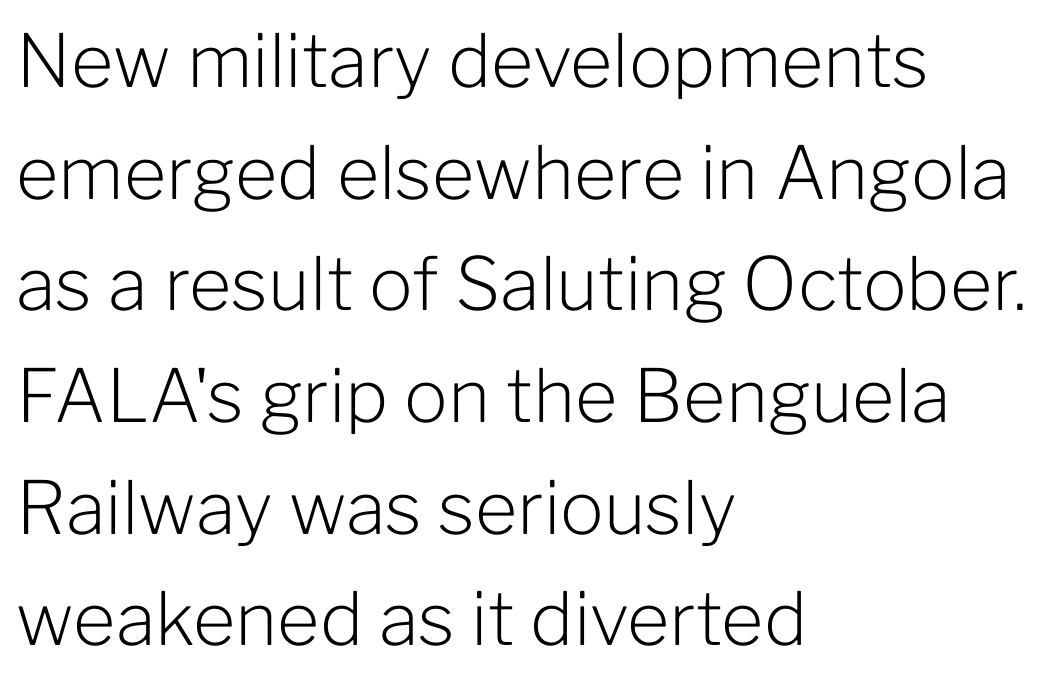
{"serif": "no", "italic": "no", "bold": "no", "weight": "light", "width": "normal", "stroke_contrast": "low", "x_height": "medium", "monospaced": "no", "underline": "no", "align": "left", "line_spacing": "normal", "line_spacing_ratio": 1.53, "letter_spacing": "normal", "letter_spacing_em": 0.0, "glyph_px": 73}
